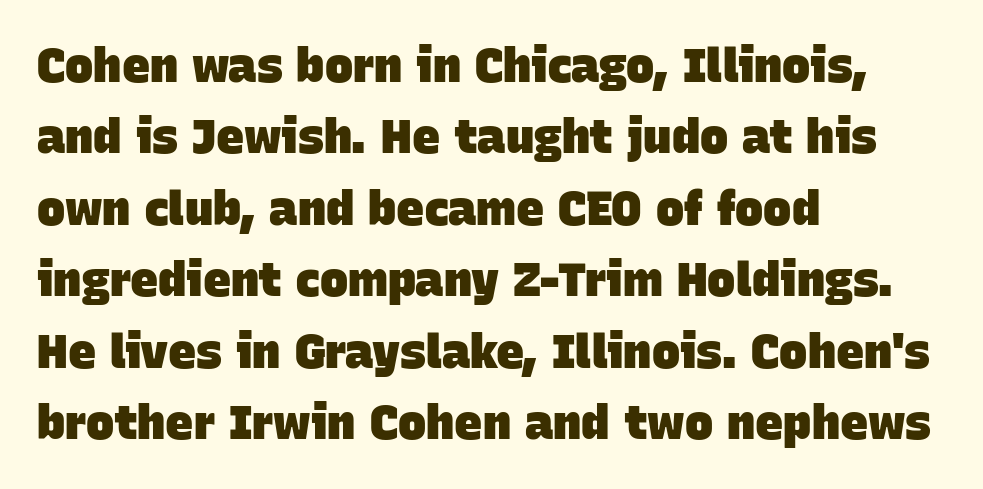
The image shows 47 px heavy sans-serif type; set left-aligned, normal line spacing (1.52x), normal letter spacing, not underlined; low stroke contrast and a large x-height.
